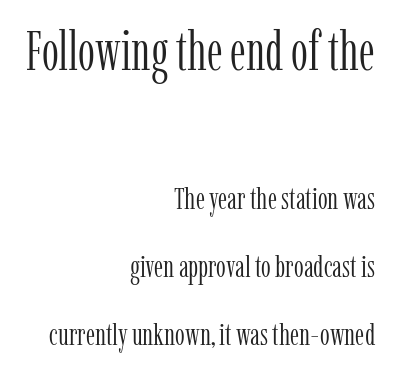
The typesetter chose a ragged-left arrangement here. A typesetter would label this face a serif. Type without underlining. The passage shown has conventional tracking throughout. The line-height multiplier appears high, well above default. If you squint, the top block still reads clearly — it's the larger of the two.
